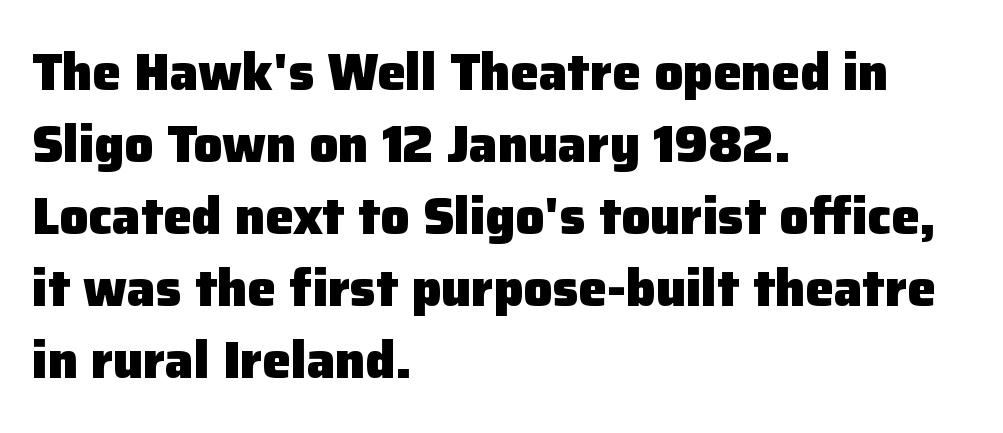
These lines carry a lot of weight — the face is fully bold. The tracking reads as untouched default to a designer's eye. The passage shown is typed in a proportional face where columns would drift. Style check: upright. The passage shown is not underscored anywhere. If you drew a ruler down the left edge, every line would touch it.
